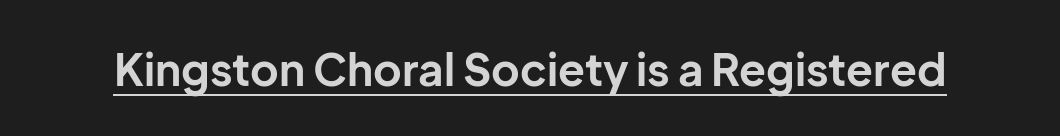
Q: Is the text bold? A: Yes.
Q: Is the text italic (slanted)? A: No, it is upright.
Q: Is the typeface a serif or a sans-serif typeface? A: Sans-serif.
Q: Is the text underlined? A: Yes.
Q: Is the spacing between letters normal or unusually wide? A: Normal.
Q: Width (condensed, normal, or wide)? A: Normal.
Q: Stroke contrast? A: Low.
Q: x-height? A: Medium.
Q: Monospaced? A: No.
